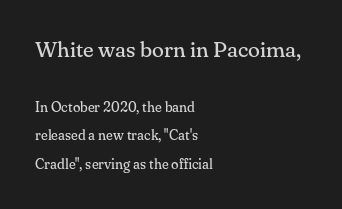
The image shows 22 px text type, upright; set left-aligned, loose line spacing (2.05x), normal letter spacing, not underlined; the first (top) block is 1.57x larger.
